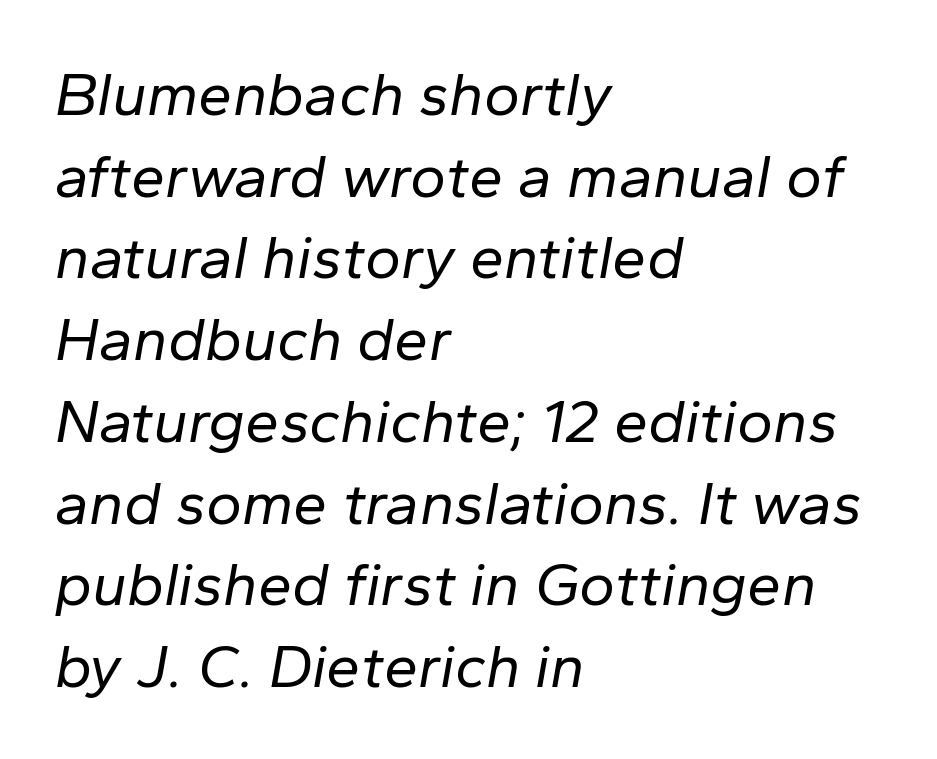
{"italic": "yes", "lean": "right", "slant_degrees": 10, "bold": "no", "weight": "regular", "width": "normal", "stroke_contrast": "low", "x_height": "medium", "monospaced": "no", "underline": "no", "align": "left", "line_spacing": "normal", "line_spacing_ratio": 1.34, "letter_spacing": "normal", "letter_spacing_em": 0.0, "glyph_px": 61}
